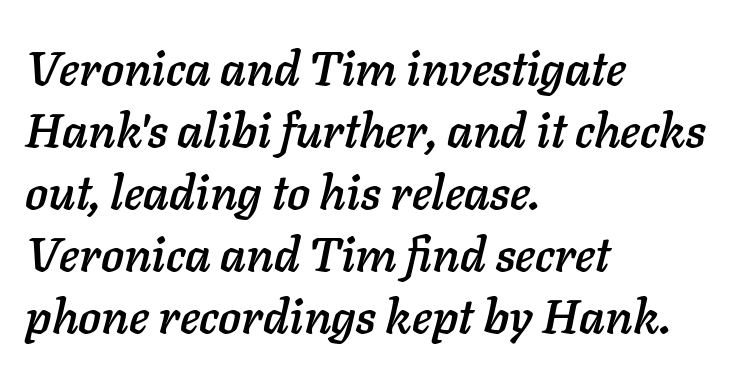
The image shows 48 px text type, italic (leaning right); set left-aligned, normal line spacing (1.29x), normal letter spacing, not underlined; low stroke contrast and a medium x-height.
